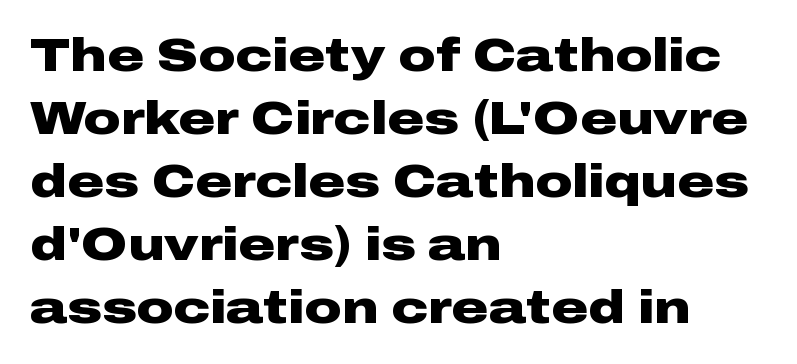
{"serif": "no", "italic": "no", "bold": "yes", "weight": "heavy", "width": "wide", "stroke_contrast": "low", "x_height": "medium", "monospaced": "no", "underline": "no", "align": "left", "line_spacing": "normal", "line_spacing_ratio": 1.37, "letter_spacing": "normal", "letter_spacing_em": 0.0, "glyph_px": 46}
